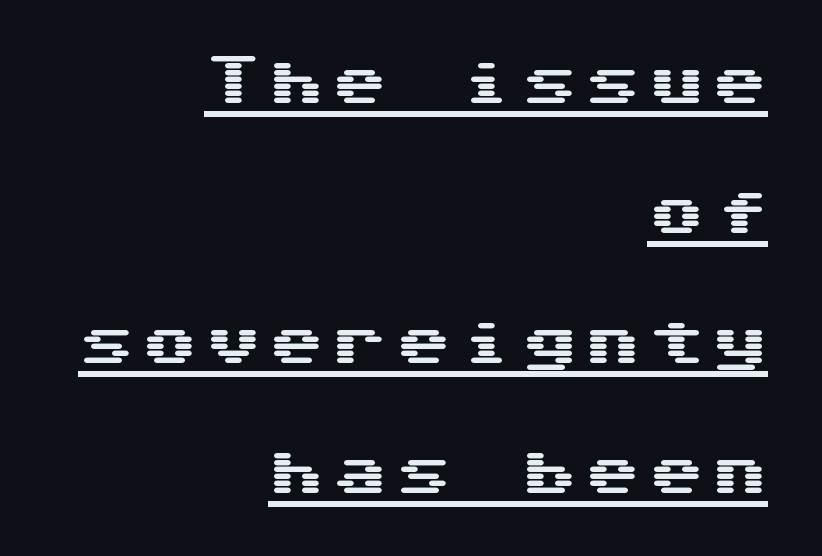
Q: Is the text italic (slanted)? A: No, it is upright.
Q: Is the typeface a serif or a sans-serif typeface? A: Sans-serif.
Q: Is the text underlined? A: Yes.
Q: How is the paragraph aligned? A: Right-aligned.
Q: Is the spacing between lines tight, normal or loose? A: Loose.
Q: Width (condensed, normal, or wide)? A: Wide.
Q: Stroke contrast? A: Medium.
Q: x-height? A: Medium.
